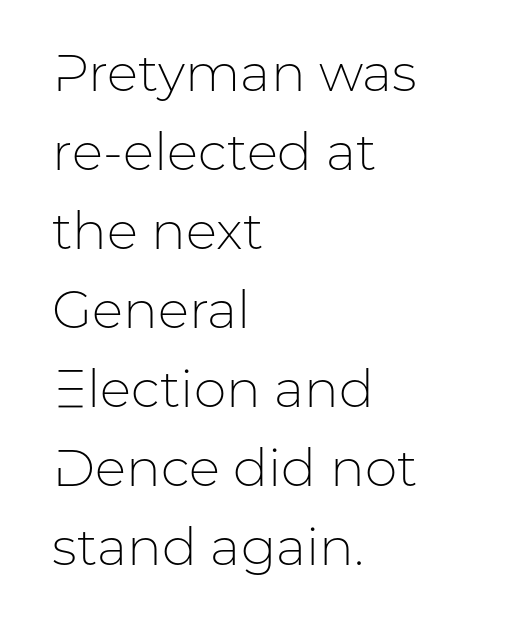
Descender tails drop into unmarked territory. The strokes carry an ordinary text weight at most. The letters advance in unequal steps, a hallmark of proportional type. Leading: standard. The type is set solid horizontally, with unmodified tracking.
